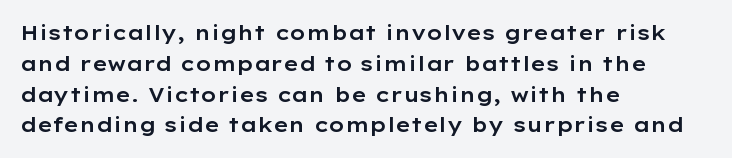
Q: Is the text italic (slanted)? A: No, it is upright.
Q: Is the text underlined? A: No.
Q: How is the paragraph aligned? A: Left-aligned.
Q: Is the spacing between letters normal or unusually wide? A: Normal.
Q: Is the spacing between lines tight, normal or loose? A: Normal.
